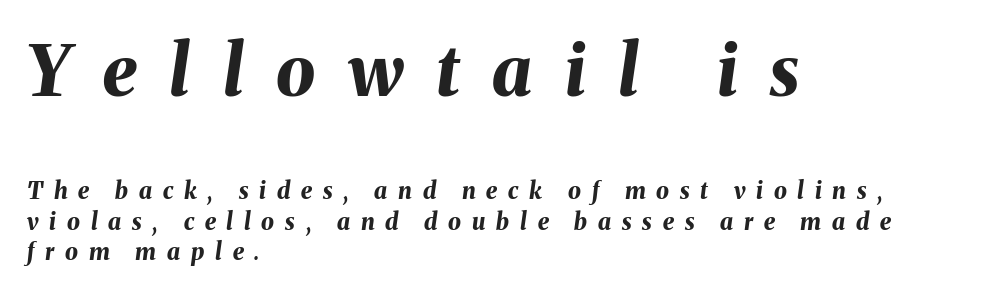
Q: Is the text bold? A: Yes.
Q: Is the text italic (slanted)? A: Yes, it leans right by about 8 degrees.
Q: Is the text underlined? A: No.
Q: How is the paragraph aligned? A: Left-aligned.
Q: Is the spacing between letters normal or unusually wide? A: Unusually wide.
Q: Is the spacing between lines tight, normal or loose? A: Normal.
Q: Which block of text is set in a larger size, the first (top) or the second (bottom)? A: The first (top) one.
Q: Width (condensed, normal, or wide)? A: Normal.
Q: Stroke contrast? A: Medium.
Q: x-height? A: Medium.
Q: Monospaced? A: No.
